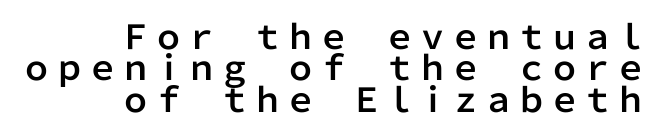
Q: Is the text italic (slanted)? A: No, it is upright.
Q: Is the typeface a serif or a sans-serif typeface? A: Sans-serif.
Q: Is the text underlined? A: No.
Q: How is the paragraph aligned? A: Right-aligned.
Q: Is the spacing between letters normal or unusually wide? A: Normal.
Q: Is the spacing between lines tight, normal or loose? A: Tight.
Q: Width (condensed, normal, or wide)? A: Normal.
Q: Stroke contrast? A: Low.
Q: x-height? A: Medium.
Q: Monospaced? A: No.
